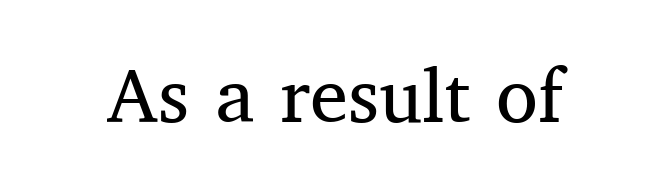
The image shows 76 px regular-weight serif type, upright; set normal letter spacing, not underlined; medium stroke contrast and a medium x-height.
